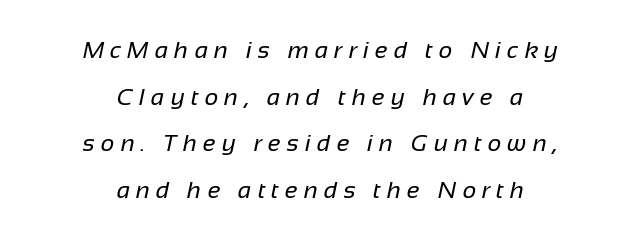
Q: Is the text bold? A: No.
Q: Is the text underlined? A: No.
Q: How is the paragraph aligned? A: Centered.
Q: Is the spacing between letters normal or unusually wide? A: Unusually wide.
Q: Is the spacing between lines tight, normal or loose? A: Loose.
